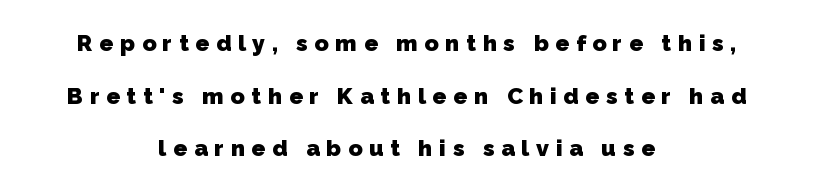
Loosely led — the rows are spread out. A bare baseline throughout the passage. Weight: bold. What stands out about the letter spacing? Its width — letters are far apart. The whitespace from short lines is split evenly between both sides.
